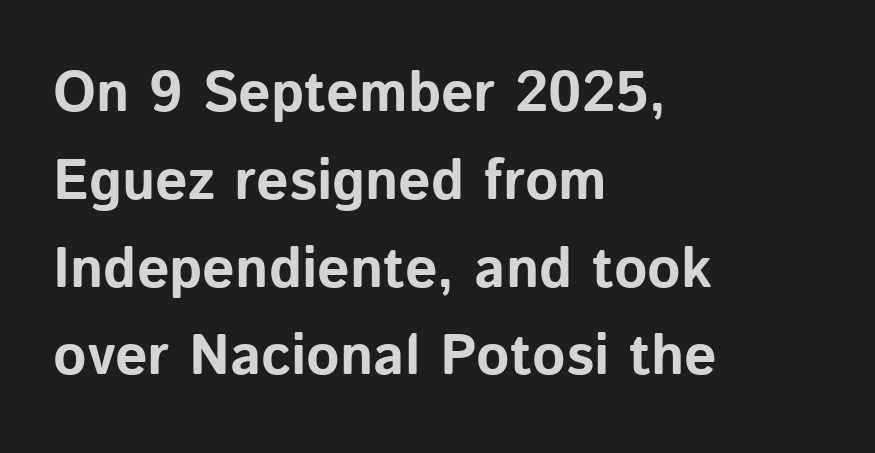
Typesetter's note: full bold, strokes at maximum text heaviness. This sample is left-justified, so line endings fall wherever the words run out. Does the leading feel generous? No, just average. Spacing verdict: proportional, widths tailored to each character. Classification — sans serif.
